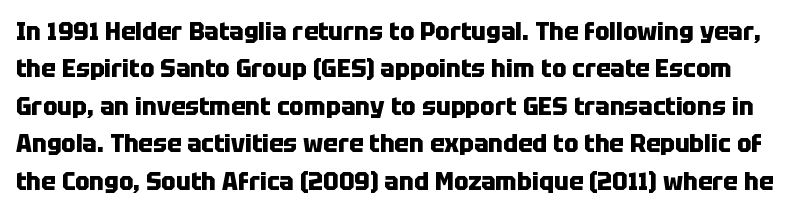
The image shows 24 px bold type, upright; set normal line spacing (1.56x), normal letter spacing, not underlined.
